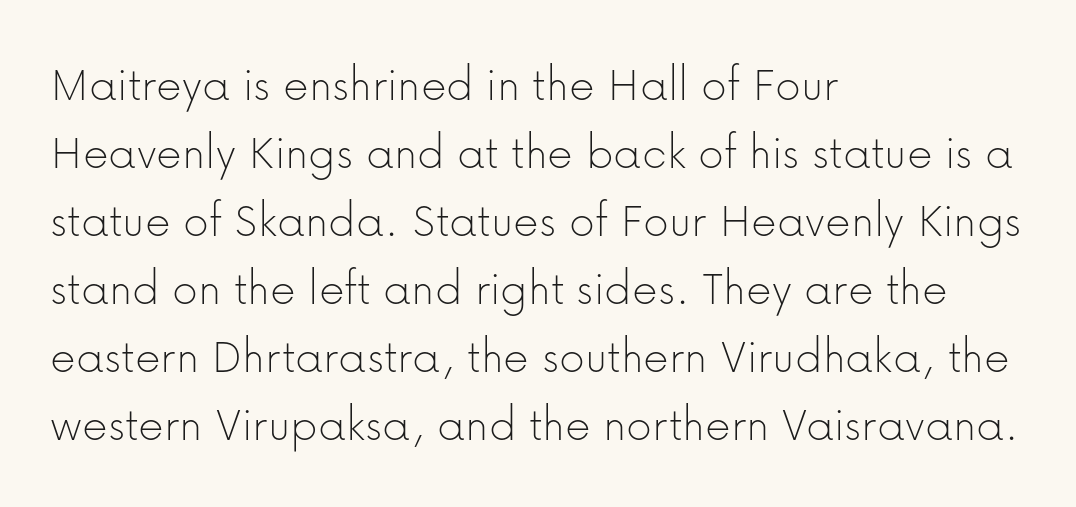
What kind of face is this? One without serifs — a sans. If you measured baseline to baseline, you'd find a middling distance. Words appear dense and cohesive because spacing is normal. Ordinary non-slanted type is in use.
